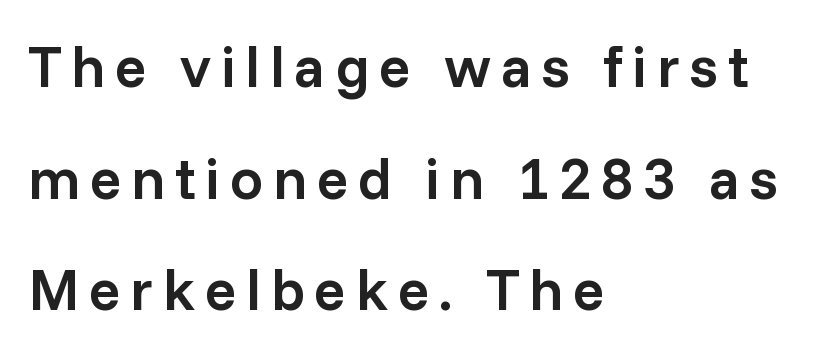
Q: Is the text bold? A: Semi-bold.
Q: Is the text italic (slanted)? A: No, it is upright.
Q: Is the typeface a serif or a sans-serif typeface? A: Sans-serif.
Q: Is the text underlined? A: No.
Q: How is the paragraph aligned? A: Left-aligned.
Q: Width (condensed, normal, or wide)? A: Normal.
Q: Stroke contrast? A: Low.
Q: x-height? A: Medium.
Q: Monospaced? A: No.
